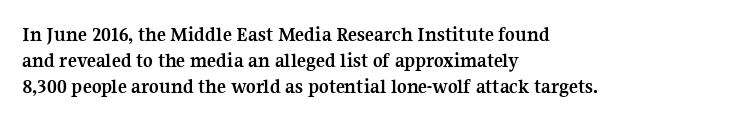
The letters stand upright; this is a roman face. Every row of glyphs begins at an identical x-position on the left. Between one letter and the next there's only the usual sliver of space. Caption: bold face, heavy strokes.
